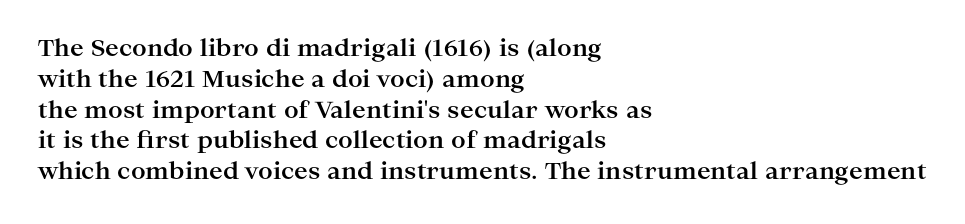
The image shows 23 px bold type, upright; set left-aligned, normal line spacing (1.34x), normal letter spacing, not underlined.
